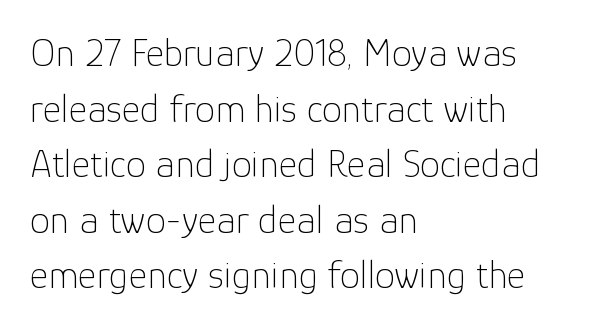
Normally led — the rows are evenly, conventionally spaced. This sample uses an upright cut, with every glyph sitting square on the baseline. A typesetter would call this proportional, since set widths differ per character. The type is set solid horizontally, with unmodified tracking. The string is rendered with underlining switched off.
